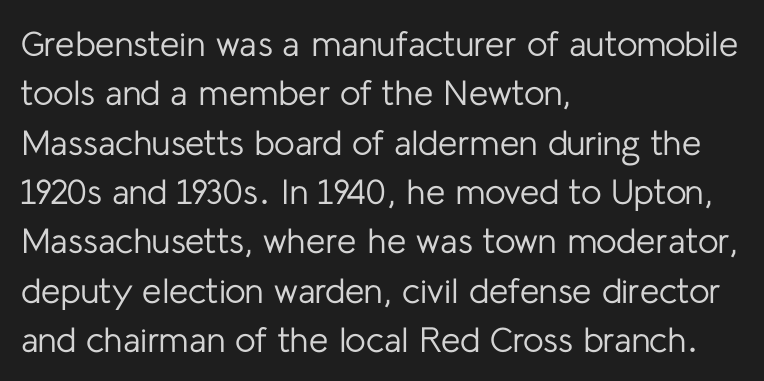
Q: Is the text bold? A: No.
Q: Is the text italic (slanted)? A: No, it is upright.
Q: Is the typeface a serif or a sans-serif typeface? A: Sans-serif.
Q: Is the text underlined? A: No.
Q: How is the paragraph aligned? A: Left-aligned.
Q: Is the spacing between letters normal or unusually wide? A: Normal.
Q: Is the spacing between lines tight, normal or loose? A: Normal.
Q: Width (condensed, normal, or wide)? A: Normal.
Q: Stroke contrast? A: Low.
Q: x-height? A: Medium.
Q: Monospaced? A: No.
